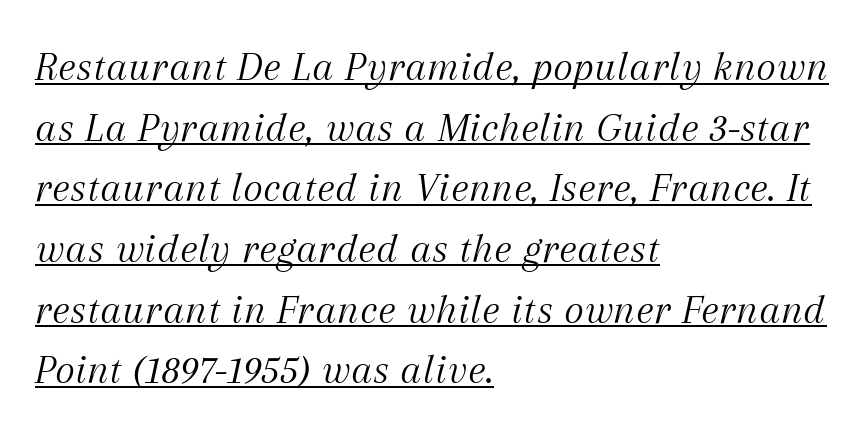
Counters stay open thanks to moderate or lighter strokes. You could not count columns in this text — the font is proportionally spaced. Horizontal bands of white between lines are of average thickness. Notice how a bar underscores the lettering throughout.
